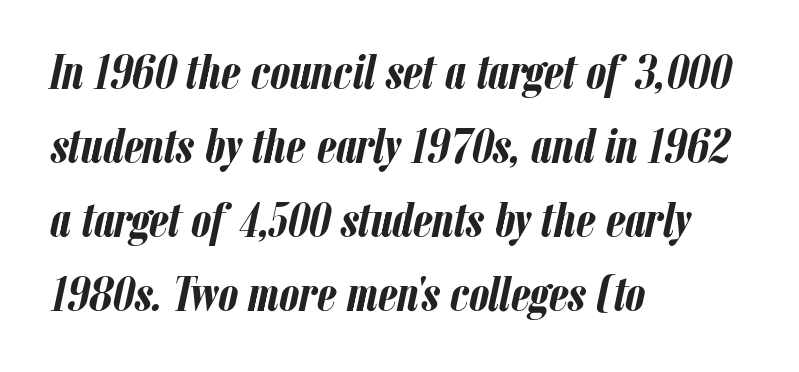
Q: Is the text bold? A: Yes.
Q: Is the text italic (slanted)? A: Yes, it leans right by about 12 degrees.
Q: Is the text underlined? A: No.
Q: How is the paragraph aligned? A: Left-aligned.
Q: Is the spacing between letters normal or unusually wide? A: Normal.
Q: Is the spacing between lines tight, normal or loose? A: Normal.
Q: Width (condensed, normal, or wide)? A: Condensed.
Q: Stroke contrast? A: Low.
Q: x-height? A: Medium.
Q: Monospaced? A: No.
